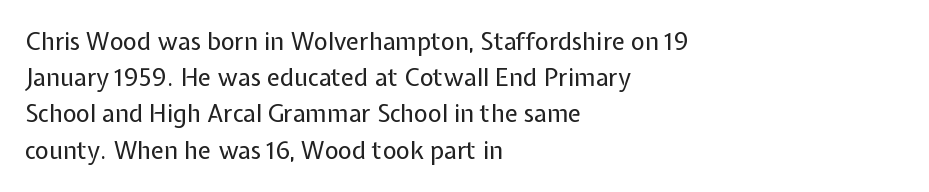
The image shows 24 px text type, upright; set left-aligned, normal line spacing (1.51x), normal letter spacing, not underlined.
